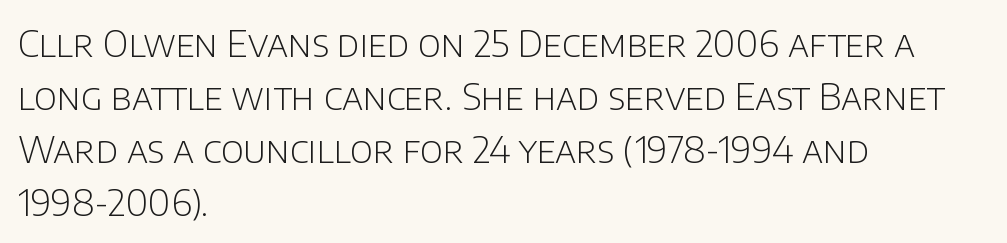
{"serif": "no", "italic": "no", "bold": "no", "weight": "light", "width": "normal", "stroke_contrast": "low", "x_height": "large", "monospaced": "no", "underline": "no", "align": "left", "line_spacing": "normal", "line_spacing_ratio": 1.43, "letter_spacing": "normal", "letter_spacing_em": 0.0, "glyph_px": 37}
